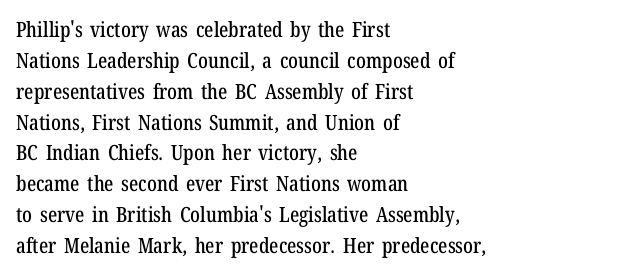
The image shows 21 px text type, upright; set left-aligned, normal line spacing (1.47x), normal letter spacing, not underlined.
